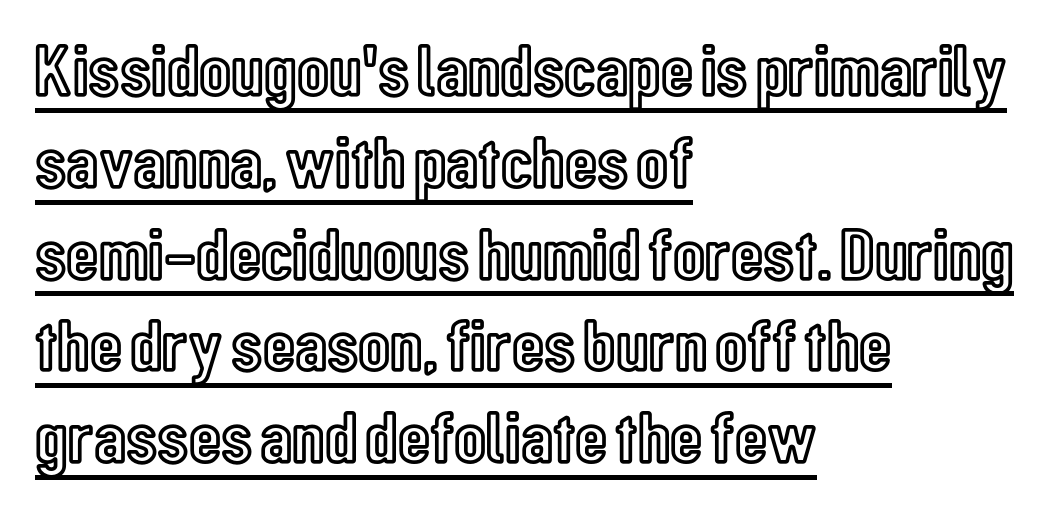
{"italic": "no", "width": "condensed", "x_height": "medium", "monospaced": "no", "underline": "yes", "align": "left", "line_spacing_ratio": 1.24, "letter_spacing": "normal", "letter_spacing_em": 0.0, "glyph_px": 74}
